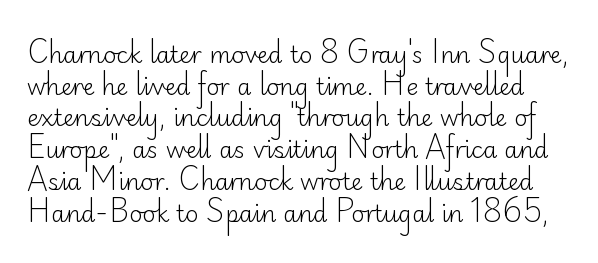
Only glyphs here, with clear space below each row. These lines sit exactly where default settings would place them. Stem width sits at or under what a default text font uses. You can tell it's not italic because the verticals are truly vertical.
